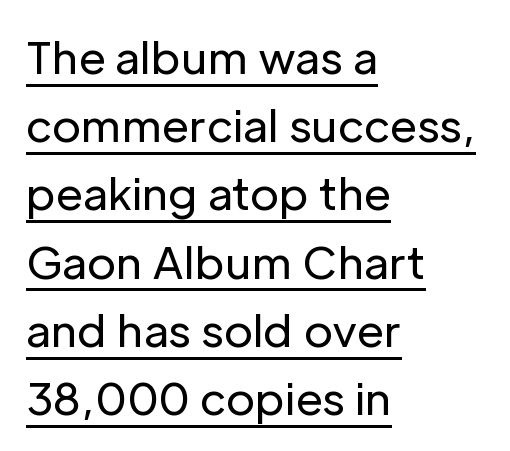
The strokes are not fattened; the text isn't bold. The horizontal fit of the characters is conventional and even. Proportional: the letters do not fall into vertical columns. You can tell it's not italic because the verticals are truly vertical. The block of text has a typical density, with ordinary space between rows. The string is rendered with underlining switched on.
